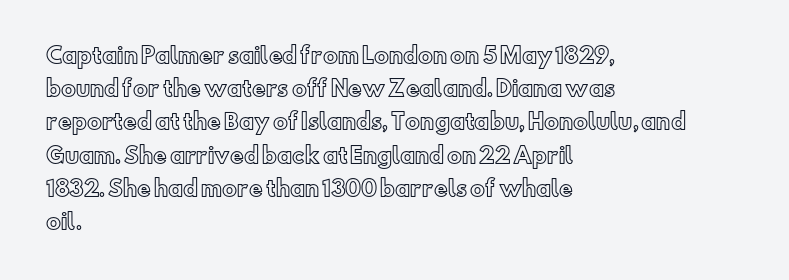
Q: Is the text italic (slanted)? A: No, it is upright.
Q: Is the text underlined? A: No.
Q: How is the paragraph aligned? A: Left-aligned.
Q: Is the spacing between letters normal or unusually wide? A: Normal.
Q: Is the spacing between lines tight, normal or loose? A: Normal.
